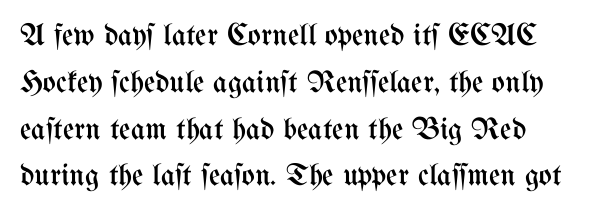
The image shows 31 px regular-weight, condensed type, upright; set normal line spacing (1.51x), normal letter spacing, not underlined; medium stroke contrast and a medium x-height.
